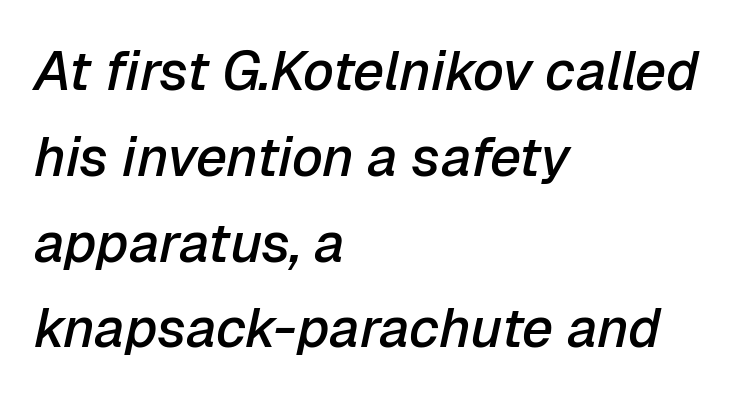
Here the designer chose a conventional face with non-uniform glyph widths. Successive baselines arrive at the customary interval. A bit beefed up — I'd call it semibold rather than bold. Letters rest on an invisible, unmarked baseline. Visually the block forms a straight wall on the left and a jagged coastline on the right. Students, note that the glyphs here touch the page at normal intervals.
